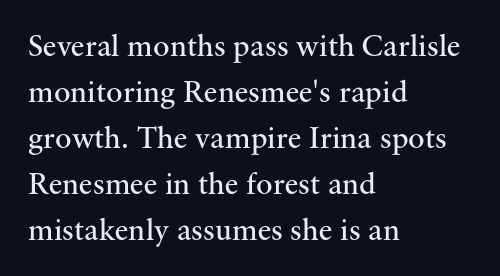
Compared with a centered layout, this one pins lines to the left instead. Varying glyph widths throughout — classic text-font behaviour. This sample uses an upright cut, with every glyph sitting square on the baseline. Unmarked baselines from the first word to the last.
